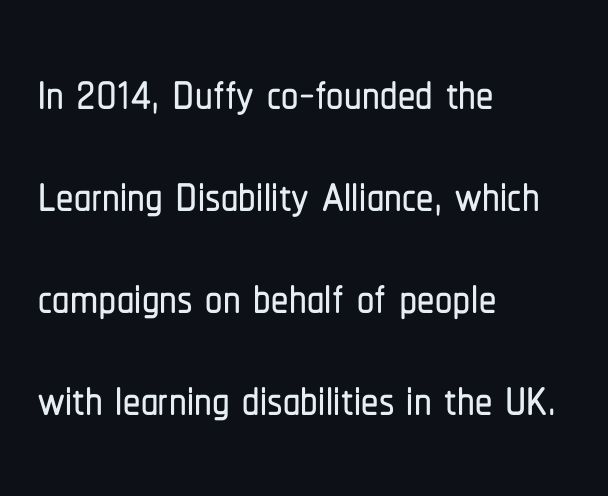
{"serif": "no", "italic": "no", "width": "condensed", "stroke_contrast": "low", "x_height": "medium", "monospaced": "no", "underline": "no", "align": "left", "line_spacing": "normal", "line_spacing_ratio": 1.48, "letter_spacing": "normal", "letter_spacing_em": 0.0, "glyph_px": 69}
